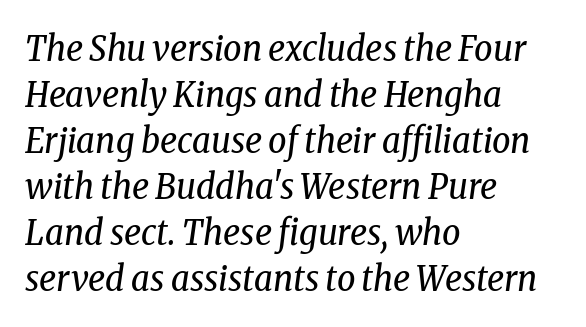
Q: Is the text bold? A: No.
Q: Is the text italic (slanted)? A: Yes, it leans right by about 8 degrees.
Q: Is the typeface a serif or a sans-serif typeface? A: Serif.
Q: Is the text underlined? A: No.
Q: How is the paragraph aligned? A: Left-aligned.
Q: Is the spacing between letters normal or unusually wide? A: Normal.
Q: Is the spacing between lines tight, normal or loose? A: Normal.
Q: Width (condensed, normal, or wide)? A: Condensed.
Q: Stroke contrast? A: Low.
Q: x-height? A: Medium.
Q: Monospaced? A: No.
